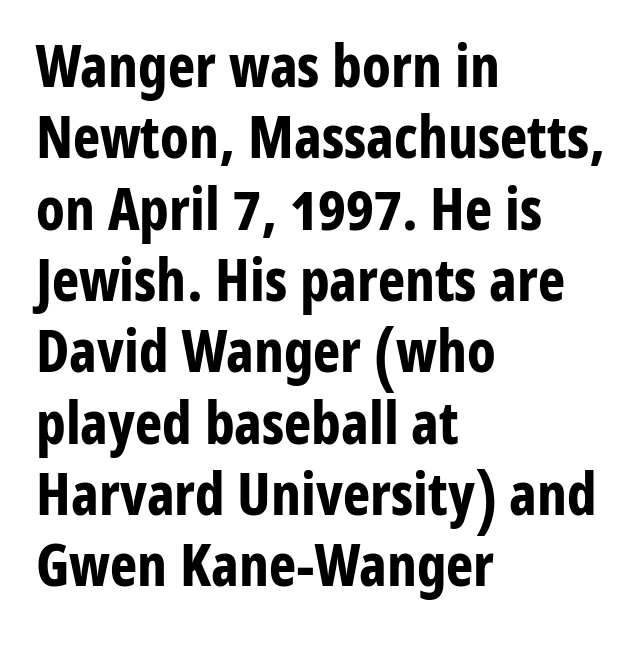
Q: Is the text bold? A: Yes.
Q: Is the text italic (slanted)? A: No, it is upright.
Q: Is the typeface a serif or a sans-serif typeface? A: Sans-serif.
Q: Is the text underlined? A: No.
Q: How is the paragraph aligned? A: Left-aligned.
Q: Is the spacing between letters normal or unusually wide? A: Normal.
Q: Width (condensed, normal, or wide)? A: Condensed.
Q: Stroke contrast? A: Low.
Q: x-height? A: Medium.
Q: Monospaced? A: No.
